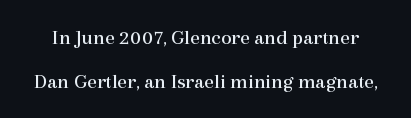
{"italic": "no", "bold": "no", "underline": "no", "line_spacing": "loose", "line_spacing_ratio": 2.08, "letter_spacing": "normal", "letter_spacing_em": 0.0, "glyph_px": 21}
